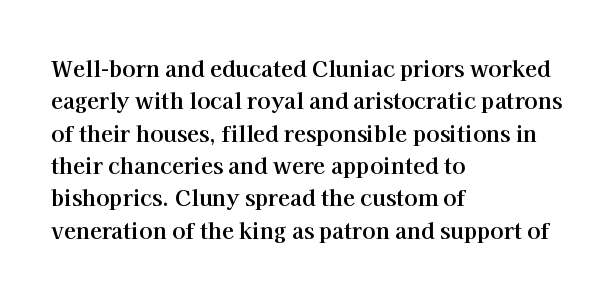
The image shows 22 px bold type, upright; set left-aligned, normal line spacing (1.47x), normal letter spacing, not underlined.
